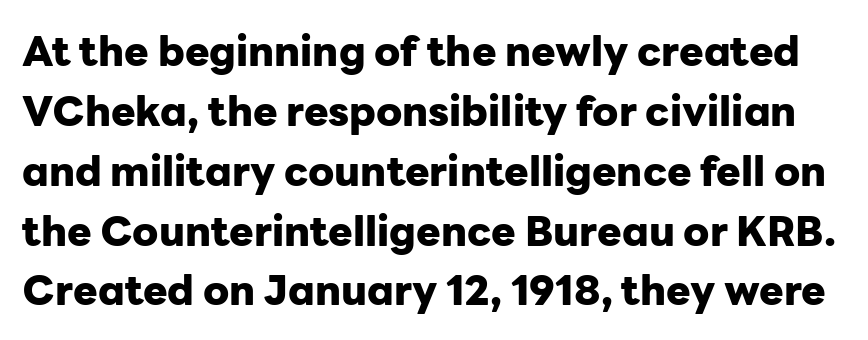
Q: Is the text bold? A: Yes.
Q: Is the text italic (slanted)? A: No, it is upright.
Q: Is the typeface a serif or a sans-serif typeface? A: Sans-serif.
Q: Is the text underlined? A: No.
Q: Is the spacing between letters normal or unusually wide? A: Normal.
Q: Is the spacing between lines tight, normal or loose? A: Normal.
Q: Width (condensed, normal, or wide)? A: Normal.
Q: Stroke contrast? A: Low.
Q: x-height? A: Medium.
Q: Monospaced? A: No.
